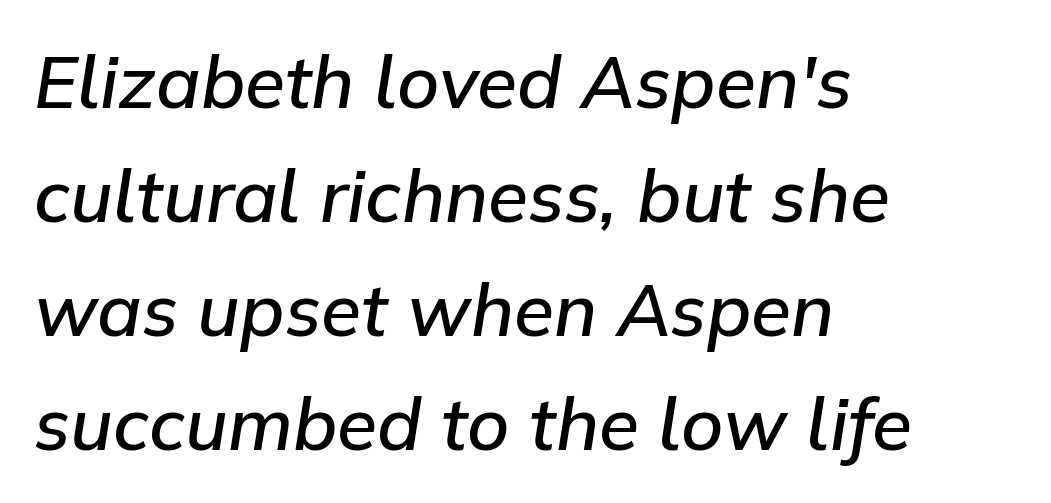
Q: Is the text bold? A: Semi-bold.
Q: Is the text italic (slanted)? A: Yes, it leans right by about 9 degrees.
Q: Is the text underlined? A: No.
Q: How is the paragraph aligned? A: Left-aligned.
Q: Is the spacing between letters normal or unusually wide? A: Normal.
Q: Is the spacing between lines tight, normal or loose? A: Normal.
Q: Width (condensed, normal, or wide)? A: Normal.
Q: Stroke contrast? A: Low.
Q: x-height? A: Medium.
Q: Monospaced? A: No.
